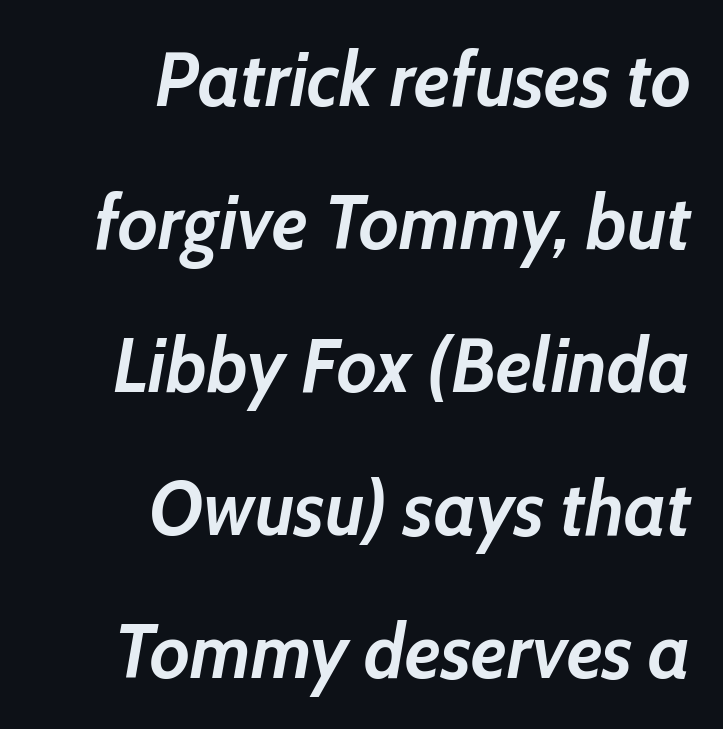
The image shows 76 px semibold type, italic (leaning right); set right-aligned, line spacing 1.88x, normal letter spacing, not underlined; low stroke contrast and a medium x-height.
